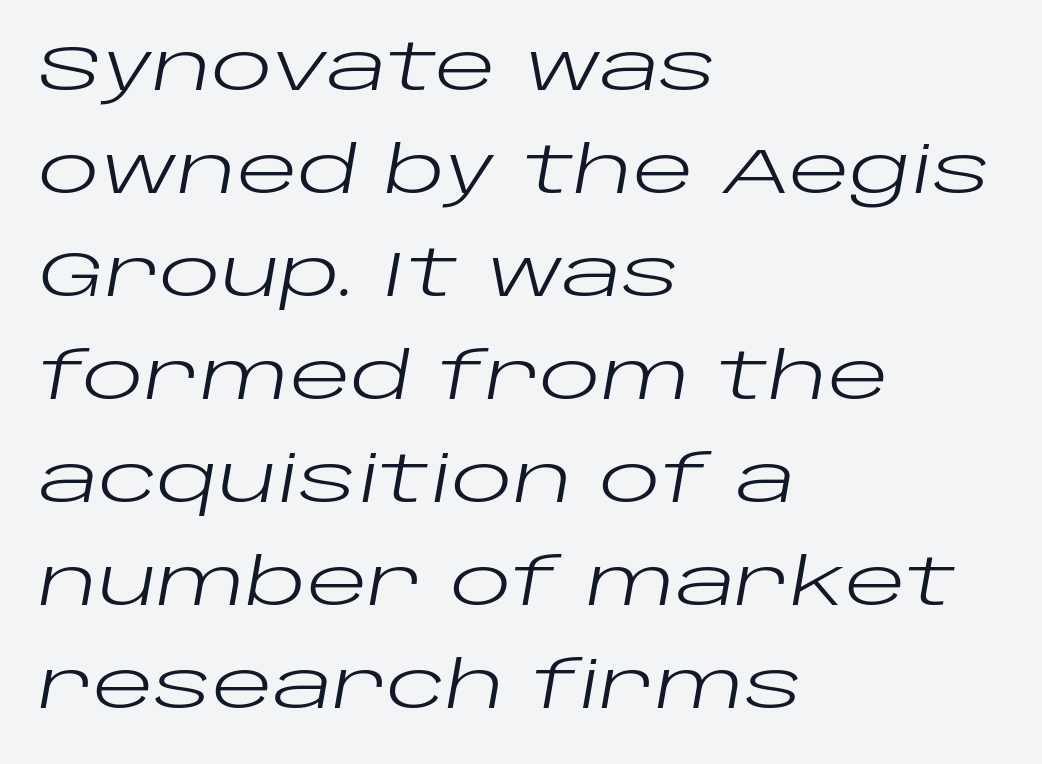
Q: Is the text bold? A: No.
Q: Is the text italic (slanted)? A: Yes, it leans right by about 10 degrees.
Q: Is the text underlined? A: No.
Q: How is the paragraph aligned? A: Left-aligned.
Q: Is the spacing between letters normal or unusually wide? A: Normal.
Q: Is the spacing between lines tight, normal or loose? A: Normal.
Q: Width (condensed, normal, or wide)? A: Wide.
Q: Stroke contrast? A: Low.
Q: x-height? A: Large.
Q: Monospaced? A: No.
